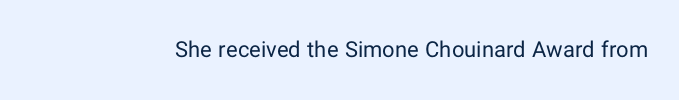
The image shows 22 px text type, upright; set normal letter spacing, not underlined.
